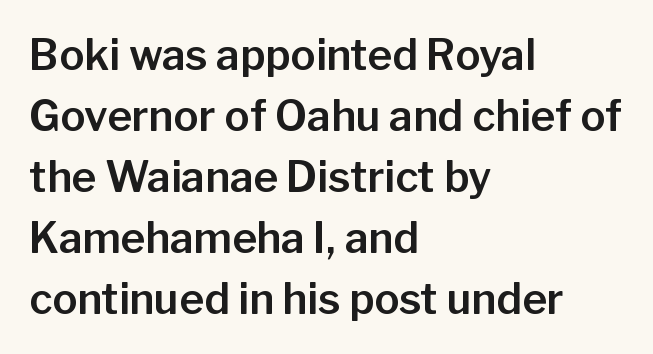
{"serif": "no", "italic": "no", "width": "normal", "stroke_contrast": "low", "x_height": "medium", "monospaced": "no", "underline": "no", "align": "left", "line_spacing": "normal", "line_spacing_ratio": 1.45, "letter_spacing": "normal", "letter_spacing_em": 0.0, "glyph_px": 42}
